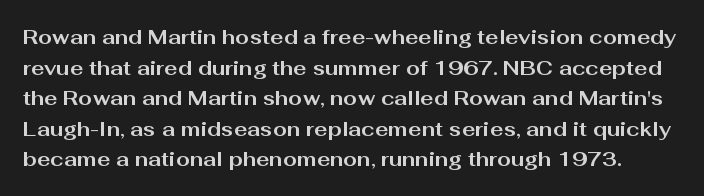
Q: Is the text bold? A: Yes.
Q: Is the text italic (slanted)? A: No, it is upright.
Q: Is the text underlined? A: No.
Q: Is the spacing between letters normal or unusually wide? A: Normal.
Q: Is the spacing between lines tight, normal or loose? A: Normal.
